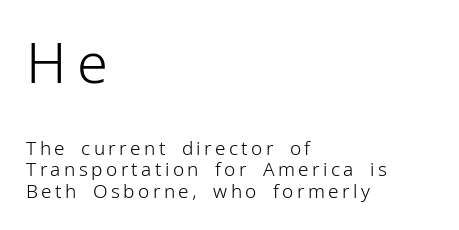
The image shows 56 px light sans-serif type, upright; set left-aligned, tight line spacing (1.14x), not underlined; the first (top) block is 2.95x larger; low stroke contrast and a medium x-height.
